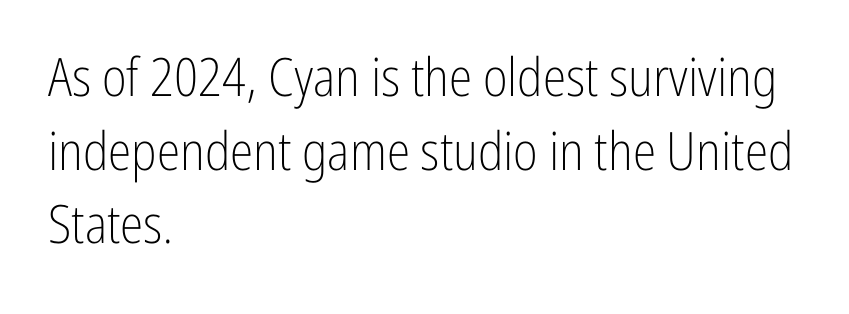
{"serif": "no", "italic": "no", "bold": "no", "weight": "light", "width": "condensed", "stroke_contrast": "low", "x_height": "medium", "monospaced": "no", "underline": "no", "align": "left", "line_spacing": "normal", "line_spacing_ratio": 1.39, "letter_spacing": "normal", "letter_spacing_em": 0.0, "glyph_px": 53}
